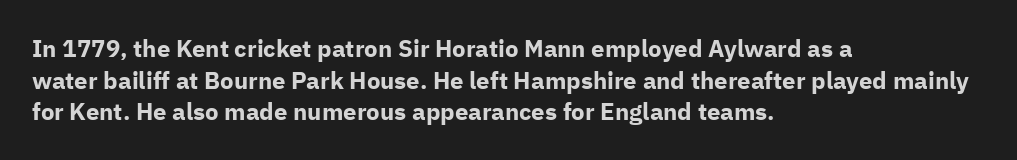
The image shows 24 px bold type, upright; set left-aligned, normal line spacing (1.32x), normal letter spacing, not underlined.
